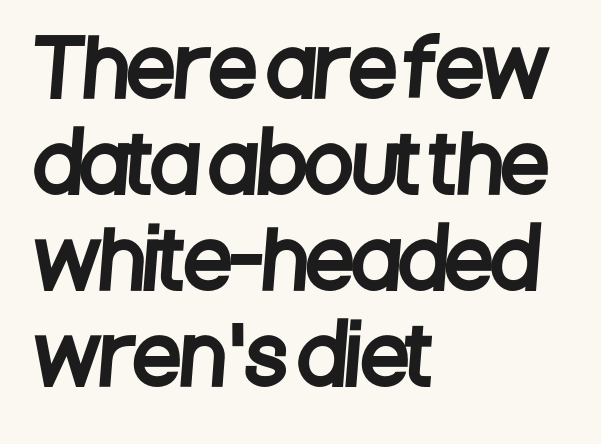
The image shows 78 px condensed sans-serif type; set left-aligned, line spacing 1.23x, normal letter spacing, not underlined; low stroke contrast and a large x-height.
